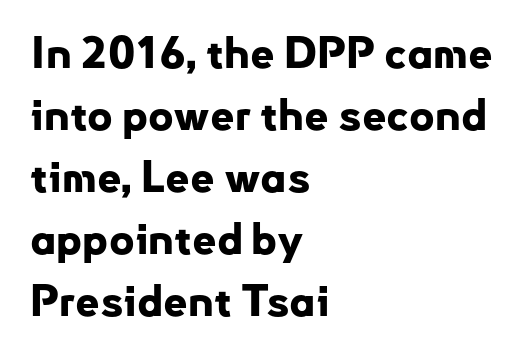
{"serif": "no", "italic": "no", "bold": "yes", "weight": "bold", "width": "normal", "stroke_contrast": "low", "x_height": "small", "monospaced": "no", "underline": "no", "align": "left", "line_spacing": "normal", "line_spacing_ratio": 1.44, "letter_spacing": "normal", "letter_spacing_em": 0.0, "glyph_px": 43}
